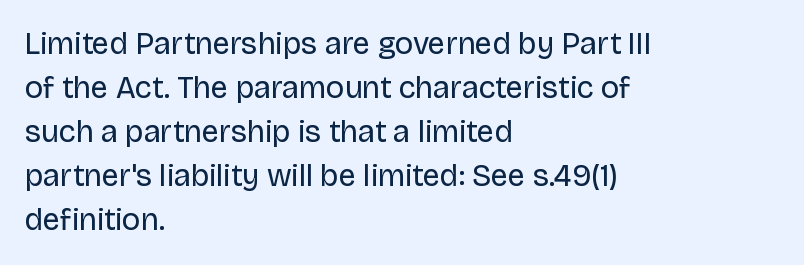
Q: Is the text bold? A: No.
Q: Is the text italic (slanted)? A: No, it is upright.
Q: Is the typeface a serif or a sans-serif typeface? A: Sans-serif.
Q: Is the text underlined? A: No.
Q: How is the paragraph aligned? A: Left-aligned.
Q: Is the spacing between letters normal or unusually wide? A: Normal.
Q: Is the spacing between lines tight, normal or loose? A: Normal.
Q: Width (condensed, normal, or wide)? A: Normal.
Q: Stroke contrast? A: Low.
Q: x-height? A: Large.
Q: Monospaced? A: No.
